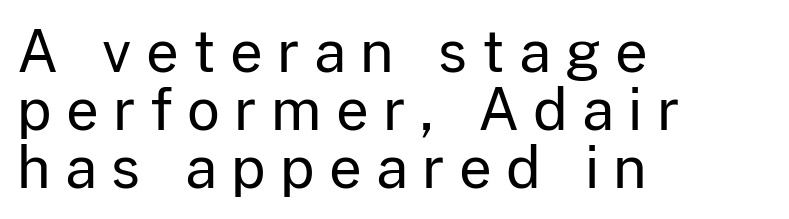
{"serif": "no", "italic": "no", "bold": "no", "weight": "regular", "width": "normal", "stroke_contrast": "low", "x_height": "medium", "monospaced": "no", "underline": "no", "align": "left", "line_spacing": "tight", "line_spacing_ratio": 1.02, "letter_spacing": "wide", "letter_spacing_em": 0.25, "glyph_px": 57}
